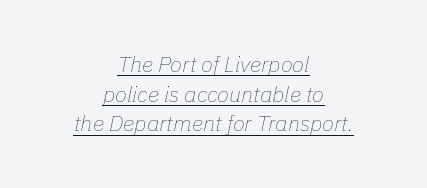
The image shows 22 px text type, italic (leaning right); set centered, normal line spacing (1.35x), normal letter spacing, underlined.
